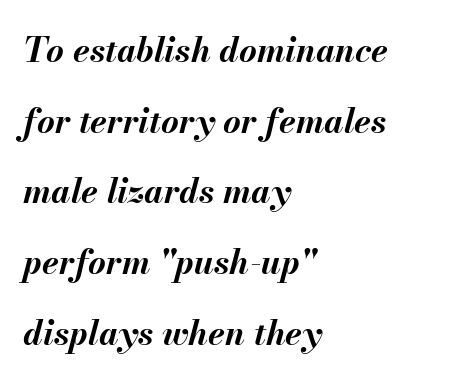
{"italic": "yes", "lean": "right", "slant_degrees": 13, "bold": "yes", "weight": "bold", "width": "normal", "stroke_contrast": "medium", "x_height": "small", "monospaced": "no", "underline": "no", "align": "left", "line_spacing": "loose", "line_spacing_ratio": 2.08, "letter_spacing": "normal", "letter_spacing_em": 0.0, "glyph_px": 34}
